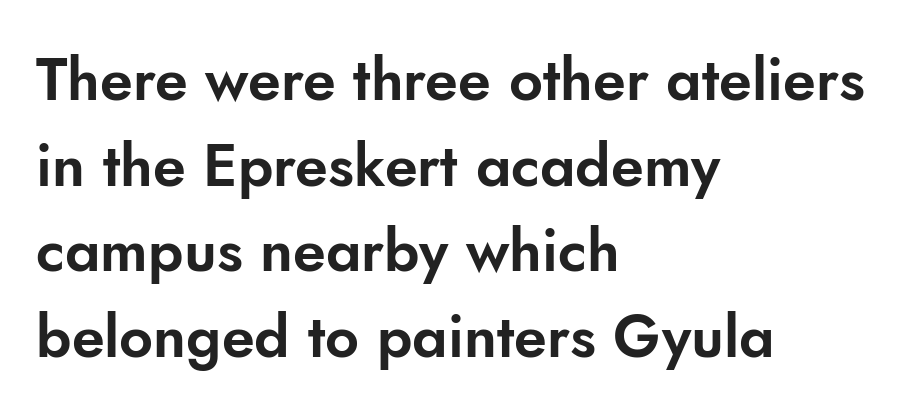
The image shows 59 px sans-serif type, upright; set left-aligned, normal line spacing (1.45x), normal letter spacing, not underlined; low stroke contrast and a small x-height.
